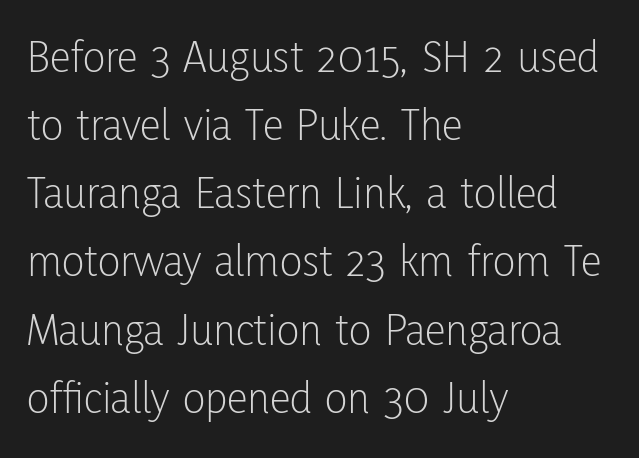
The image shows 47 px light, condensed sans-serif type, upright; set left-aligned, normal line spacing (1.45x), normal letter spacing, not underlined; low stroke contrast and a medium x-height.
